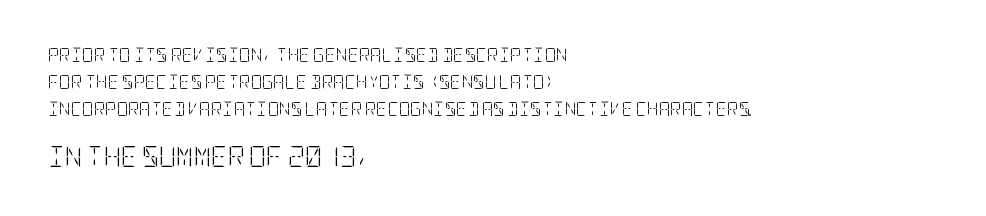
The area under the type is left untouched. The weight would be labelled regular, book, light, or lighter still. Vertically, the passage feels expansive, rows floating well apart. Which chunk is bigger? The second one — the bottom block dwarfs the top.
